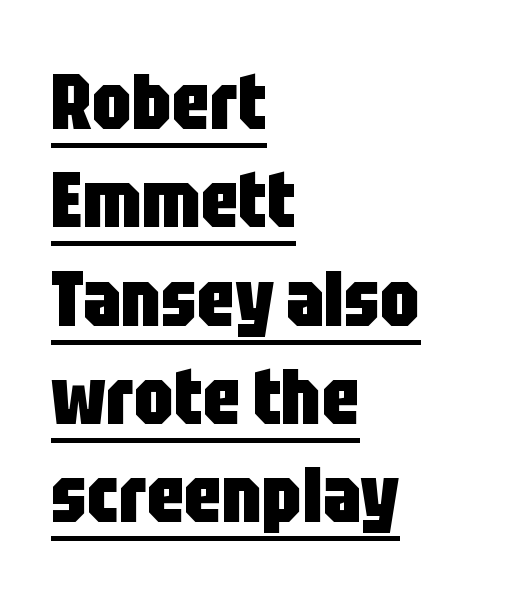
{"serif": "no", "italic": "no", "bold": "yes", "weight": "heavy", "width": "condensed", "stroke_contrast": "low", "x_height": "large", "monospaced": "no", "underline": "yes", "align": "left", "line_spacing": "normal", "line_spacing_ratio": 1.26, "letter_spacing": "normal", "letter_spacing_em": 0.0, "glyph_px": 78}
